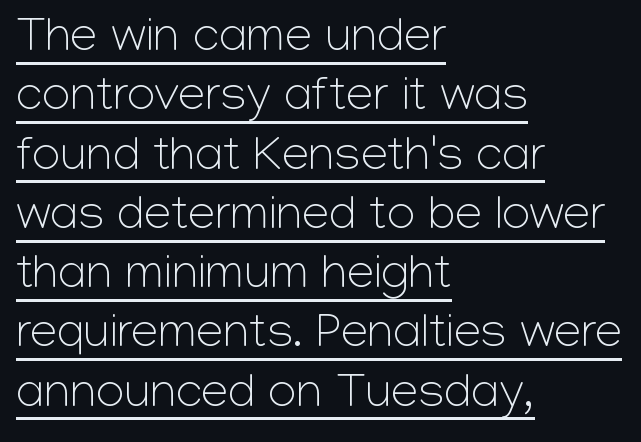
Visually the block forms a straight wall on the left and a jagged coastline on the right. You could call the tracking neutral — neither tight nor loose. The typography opts for an upright posture over an oblique one. The typeface chosen for these lines omits serifs. The face looks like a standard text weight, possibly lighter.
